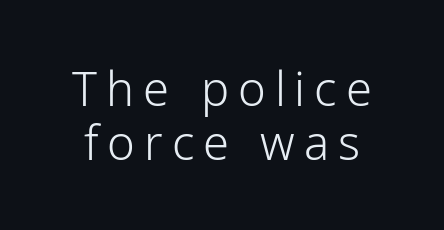
{"serif": "no", "italic": "no", "bold": "no", "weight": "light", "width": "normal", "stroke_contrast": "low", "x_height": "medium", "monospaced": "no", "underline": "no", "line_spacing": "tight", "line_spacing_ratio": 1.15, "glyph_px": 47}
